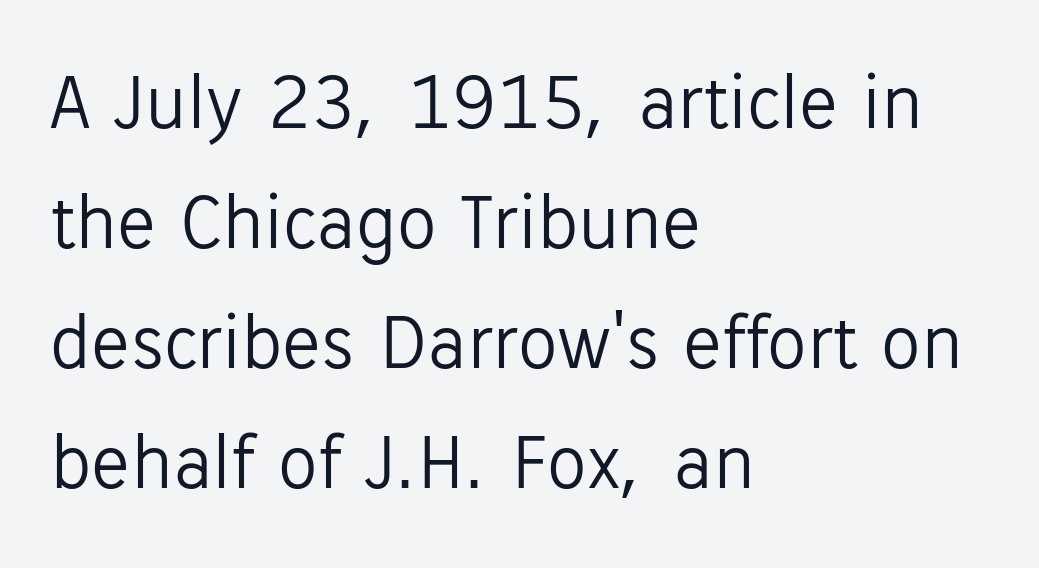
The image shows 79 px light sans-serif type, upright; set left-aligned, normal line spacing (1.52x), normal letter spacing, not underlined; low stroke contrast and a medium x-height.
